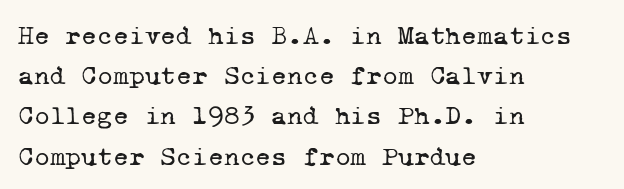
The vertical gap from one line to the next is medium. This rendering leaves character spacing at its baseline value. Just letters on the line, the space beneath them empty. Reading down the block, your eye returns to a fixed left position each line. Is this a heavy cut? Hardly; it is regular or lighter.
